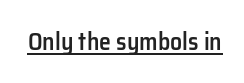
The image shows 24 px text type, upright; set normal letter spacing, underlined.
